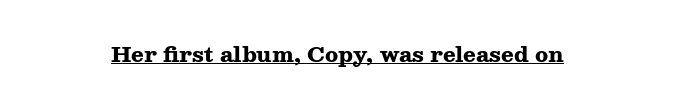
Q: Is the text bold? A: Yes.
Q: Is the text italic (slanted)? A: No, it is upright.
Q: Is the text underlined? A: Yes.
Q: How is the paragraph aligned? A: Centered.
Q: Is the spacing between letters normal or unusually wide? A: Normal.
